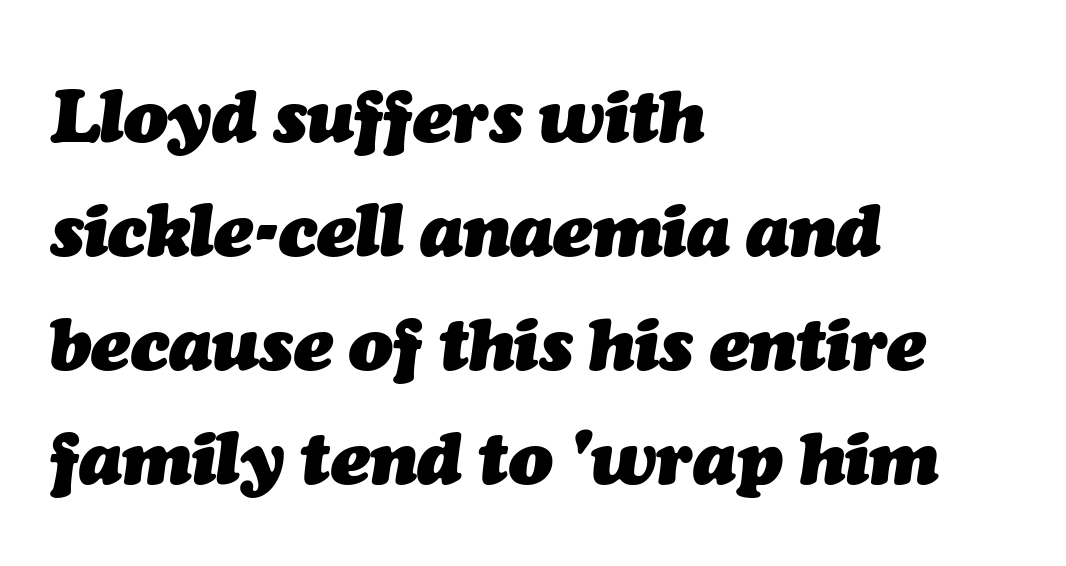
{"italic": "yes", "lean": "right", "slant_degrees": 7, "bold": "yes", "weight": "heavy", "width": "normal", "stroke_contrast": "medium", "x_height": "medium", "monospaced": "no", "underline": "no", "align": "left", "line_spacing": "normal", "line_spacing_ratio": 1.56, "letter_spacing": "normal", "letter_spacing_em": 0.0, "glyph_px": 73}
